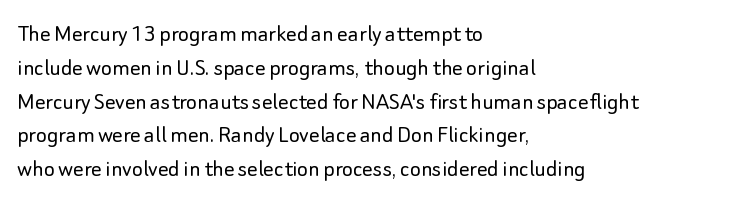
Descenders are the only things crossing below the line. Vertical strokes here are truly vertical. Compared with typical paragraphs, the rows here are spaced about the same. The setting favours the left margin, as ordinary paragraphs usually do.
